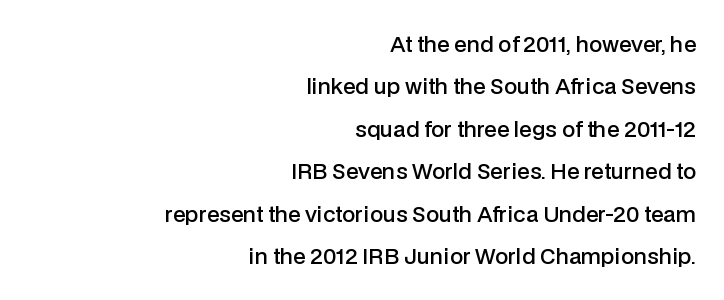
Q: Is the text bold? A: Semi-bold.
Q: Is the text italic (slanted)? A: No, it is upright.
Q: Is the text underlined? A: No.
Q: How is the paragraph aligned? A: Right-aligned.
Q: Is the spacing between letters normal or unusually wide? A: Normal.
Q: Is the spacing between lines tight, normal or loose? A: Loose.
